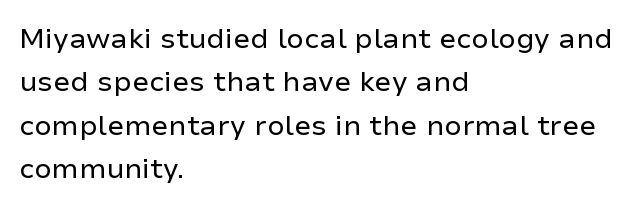
Q: Is the text bold? A: No.
Q: Is the text italic (slanted)? A: No, it is upright.
Q: Is the typeface a serif or a sans-serif typeface? A: Sans-serif.
Q: Is the text underlined? A: No.
Q: How is the paragraph aligned? A: Left-aligned.
Q: Is the spacing between letters normal or unusually wide? A: Normal.
Q: Is the spacing between lines tight, normal or loose? A: Normal.
Q: Width (condensed, normal, or wide)? A: Normal.
Q: Stroke contrast? A: Low.
Q: x-height? A: Medium.
Q: Monospaced? A: No.
